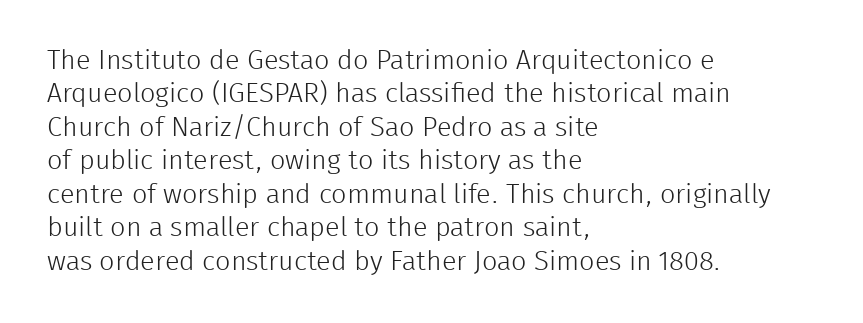
{"italic": "no", "bold": "no", "underline": "no", "align": "left", "line_spacing_ratio": 1.24, "letter_spacing": "normal", "letter_spacing_em": 0.0, "glyph_px": 27}
